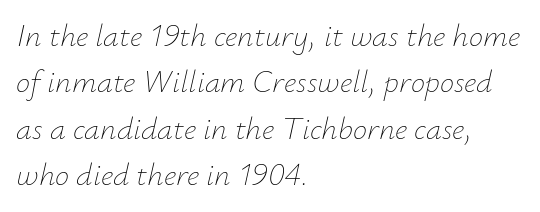
Weight: in the light-to-regular range. Horizontal alignment here is leftward, the default for most running prose. Successive baselines arrive at the customary interval. Does the lettering tilt? It does — this is italic.
